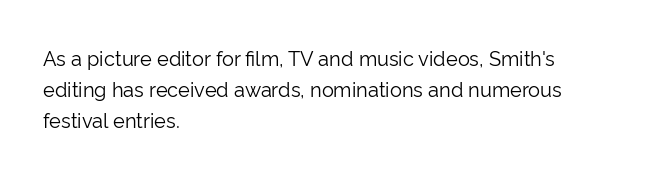
The image shows 20 px text type, upright; set left-aligned, normal line spacing (1.54x), normal letter spacing, not underlined.
